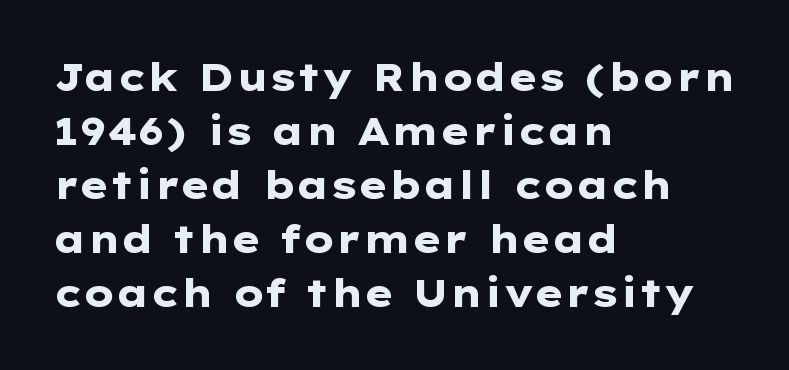
The image shows 38 px heavy, wide sans-serif type, upright; set left-aligned, normal line spacing (1.42x), normal letter spacing, not underlined; low stroke contrast and a medium x-height.
